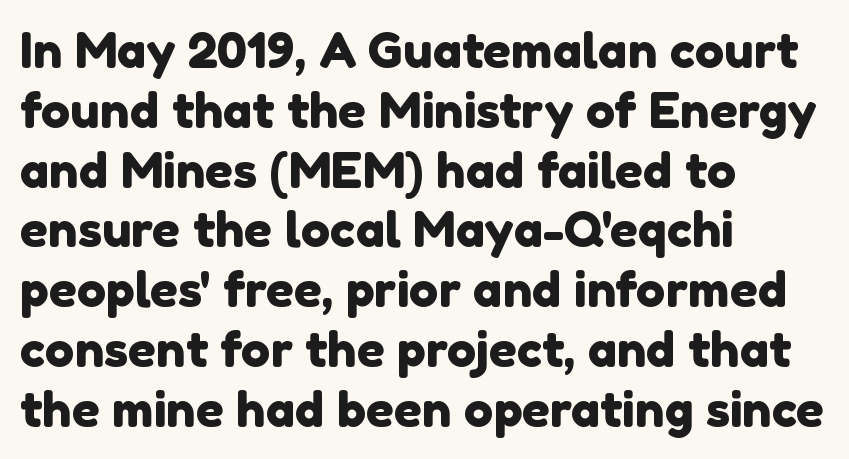
Q: Is the typeface a serif or a sans-serif typeface? A: Sans-serif.
Q: Is the text underlined? A: No.
Q: How is the paragraph aligned? A: Left-aligned.
Q: Is the spacing between letters normal or unusually wide? A: Normal.
Q: Width (condensed, normal, or wide)? A: Normal.
Q: x-height? A: Medium.
Q: Monospaced? A: No.
